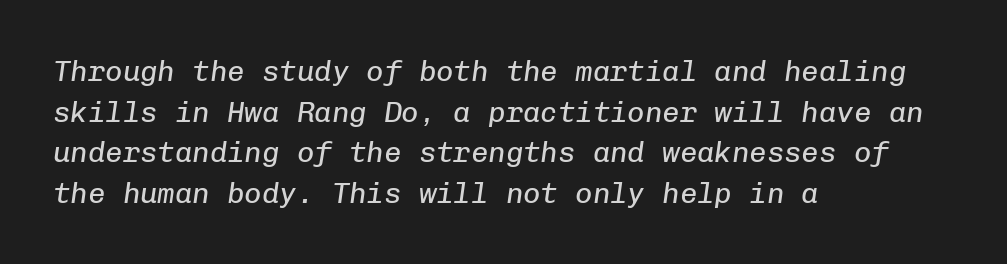
Q: Is the text bold? A: No.
Q: Is the text italic (slanted)? A: Yes, it leans right by about 8 degrees.
Q: Is the text underlined? A: No.
Q: How is the paragraph aligned? A: Left-aligned.
Q: Is the spacing between letters normal or unusually wide? A: Normal.
Q: Is the spacing between lines tight, normal or loose? A: Normal.
Q: Width (condensed, normal, or wide)? A: Normal.
Q: Stroke contrast? A: Low.
Q: x-height? A: Medium.
Q: Monospaced? A: Yes.
